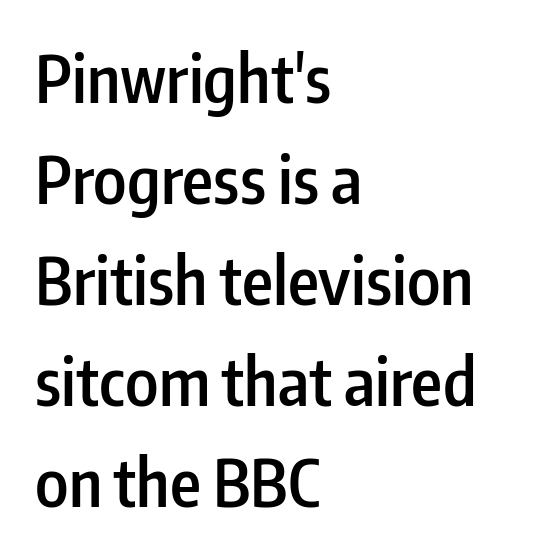
{"serif": "no", "italic": "no", "bold": "semi", "weight": "semibold", "width": "condensed", "stroke_contrast": "low", "x_height": "medium", "monospaced": "no", "underline": "no", "align": "left", "line_spacing": "normal", "line_spacing_ratio": 1.53, "letter_spacing": "normal", "letter_spacing_em": 0.0, "glyph_px": 66}
